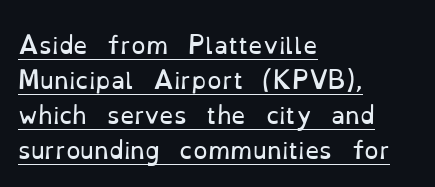
{"italic": "no", "bold": "no", "underline": "yes", "align": "left", "line_spacing": "normal", "line_spacing_ratio": 1.52, "letter_spacing": "normal", "letter_spacing_em": 0.0, "glyph_px": 23}
